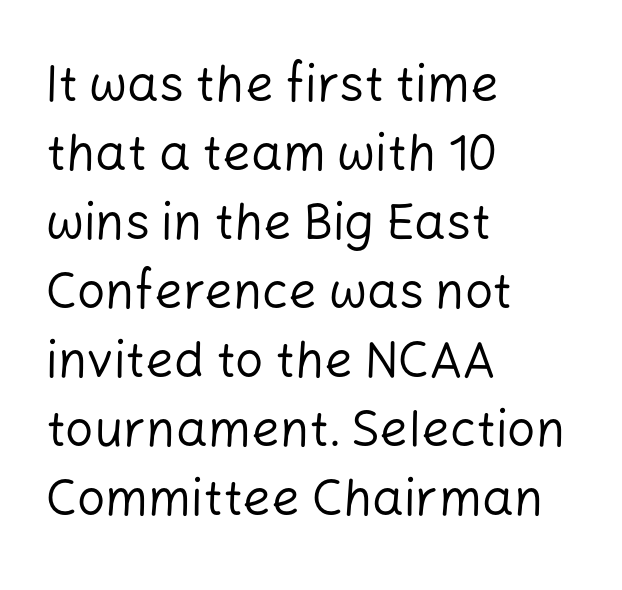
{"serif": "no", "italic": "no", "bold": "no", "weight": "regular", "width": "normal", "stroke_contrast": "low", "x_height": "medium", "monospaced": "no", "underline": "no", "align": "left", "line_spacing": "normal", "line_spacing_ratio": 1.38, "letter_spacing": "normal", "letter_spacing_em": 0.0, "glyph_px": 50}
